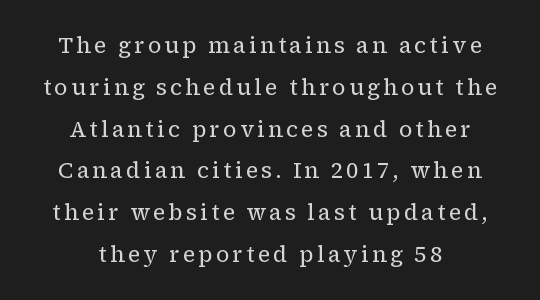
Q: Is the text bold? A: No.
Q: Is the text italic (slanted)? A: No, it is upright.
Q: Is the text underlined? A: No.
Q: How is the paragraph aligned? A: Centered.
Q: Is the spacing between lines tight, normal or loose? A: Loose.
